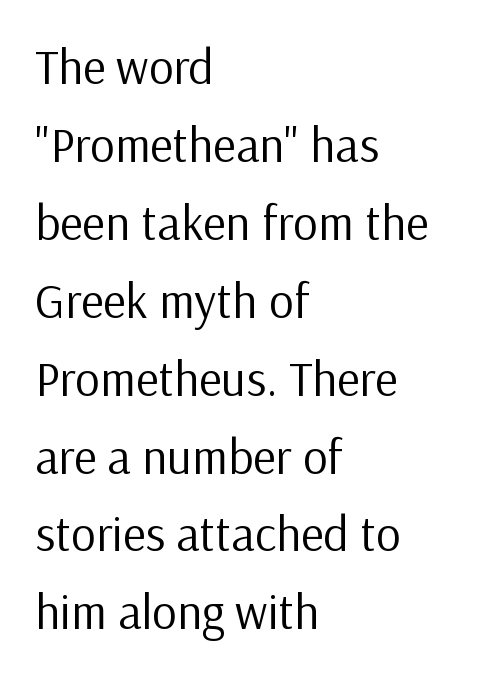
The image shows 49 px regular-weight sans-serif type, upright; set left-aligned, normal line spacing (1.59x), normal letter spacing, not underlined; low stroke contrast and a medium x-height.
